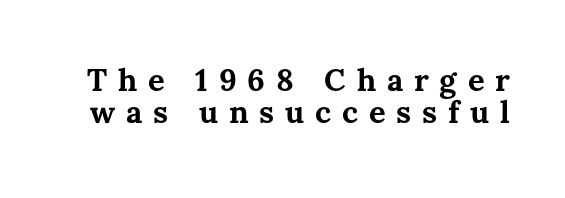
{"italic": "no", "bold": "yes", "weight": "bold", "width": "normal", "stroke_contrast": "medium", "x_height": "medium", "monospaced": "no", "underline": "no", "line_spacing": "tight", "line_spacing_ratio": 1.04, "letter_spacing": "wide", "letter_spacing_em": 0.35, "glyph_px": 31}
